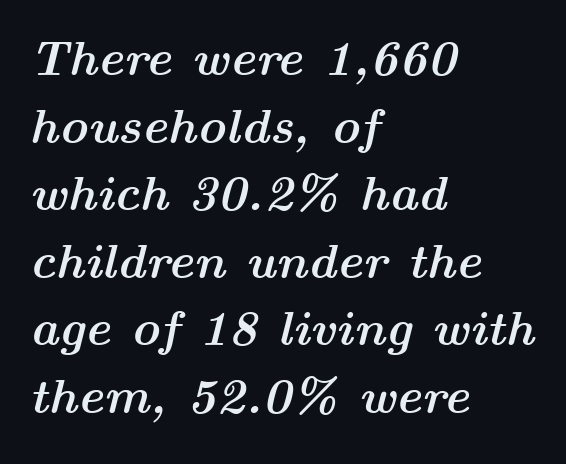
The image shows 49 px semibold, wide type, italic (leaning right); set left-aligned, normal line spacing (1.38x), normal letter spacing, not underlined; medium stroke contrast and a medium x-height.
